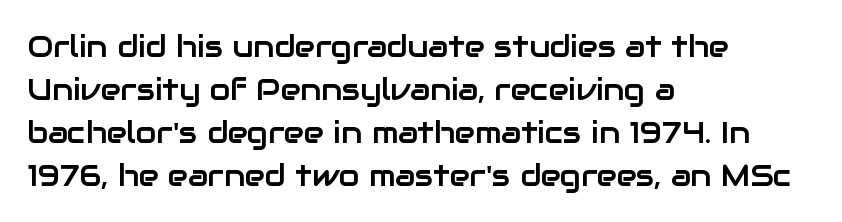
Look at the bottom of the vertical strokes: they stop flat, with no serifs. The leading is moderate, giving the passage an even texture. The baseline area is clear. The rendering uses natural spacing where letterforms have individual widths.
